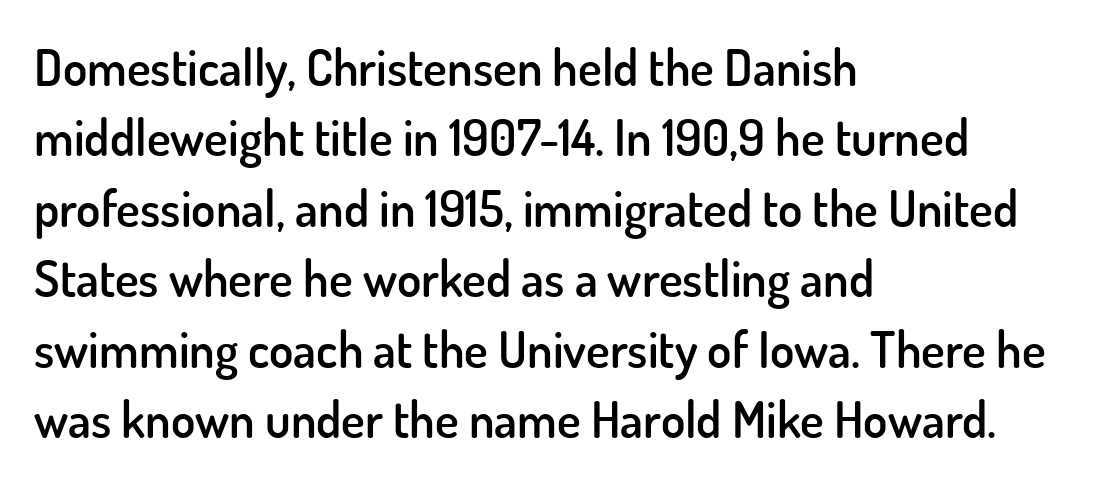
Visually the block forms a straight wall on the left and a jagged coastline on the right. Looks like regular typesetting: each glyph gets only the width it needs. I'd describe the lettering as semibold — firm but not a full bold. A normal amount of white space separates one row of letters from the next. Do the letters lean? They stand straight. Check the space under the baseline: it is left empty.
